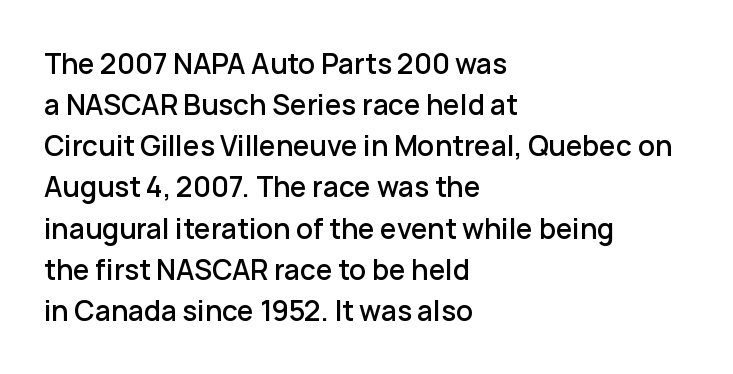
Q: Is the text italic (slanted)? A: No, it is upright.
Q: Is the typeface a serif or a sans-serif typeface? A: Sans-serif.
Q: Is the text underlined? A: No.
Q: How is the paragraph aligned? A: Left-aligned.
Q: Is the spacing between letters normal or unusually wide? A: Normal.
Q: Is the spacing between lines tight, normal or loose? A: Normal.
Q: Width (condensed, normal, or wide)? A: Normal.
Q: Stroke contrast? A: Low.
Q: x-height? A: Medium.
Q: Monospaced? A: No.
